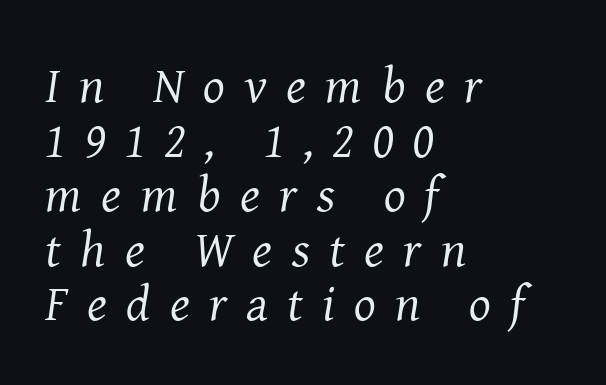
{"serif": "yes", "italic": "yes", "lean": "right", "slant_degrees": 8, "bold": "no", "weight": "regular", "width": "normal", "stroke_contrast": "medium", "x_height": "medium", "monospaced": "no", "underline": "no", "align": "left", "line_spacing": "tight", "line_spacing_ratio": 1.07, "letter_spacing": "wide", "letter_spacing_em": 0.38, "glyph_px": 51}
